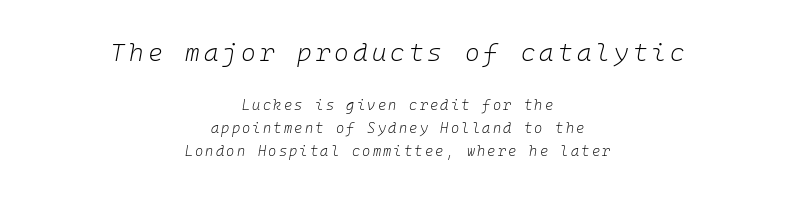
{"italic": "yes", "lean": "right", "slant_degrees": 10, "bold": "no", "underline": "no", "align": "center", "line_spacing": "normal", "line_spacing_ratio": 1.62, "larger_block": "first", "size_ratio": 1.79, "glyph_px": 25}
